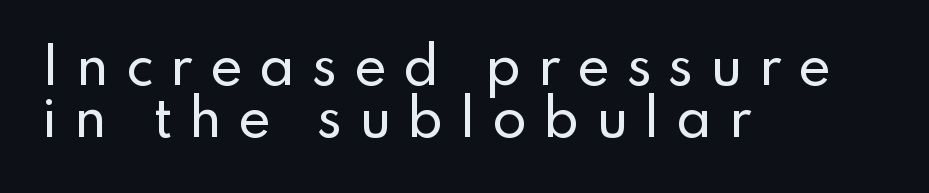
Q: Is the text italic (slanted)? A: No, it is upright.
Q: Is the typeface a serif or a sans-serif typeface? A: Sans-serif.
Q: Is the text underlined? A: No.
Q: How is the paragraph aligned? A: Left-aligned.
Q: Is the spacing between letters normal or unusually wide? A: Unusually wide.
Q: Is the spacing between lines tight, normal or loose? A: Tight.
Q: Width (condensed, normal, or wide)? A: Normal.
Q: Stroke contrast? A: Low.
Q: x-height? A: Small.
Q: Monospaced? A: No.
